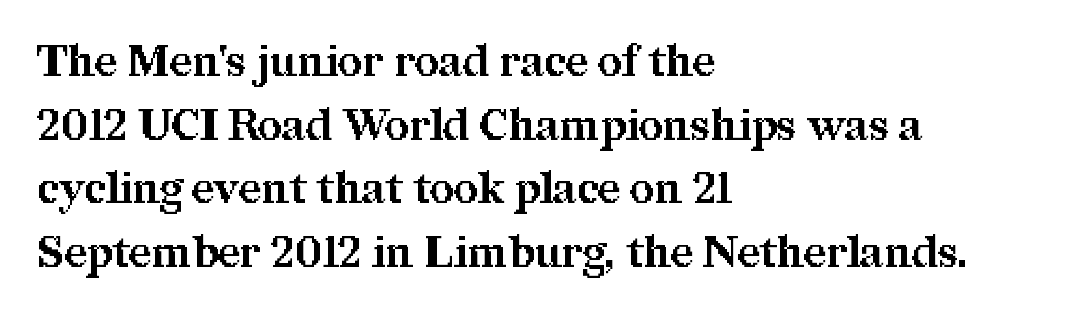
The image shows 43 px bold serif type, upright; set left-aligned, normal line spacing (1.48x), normal letter spacing, not underlined; medium stroke contrast and a medium x-height.
